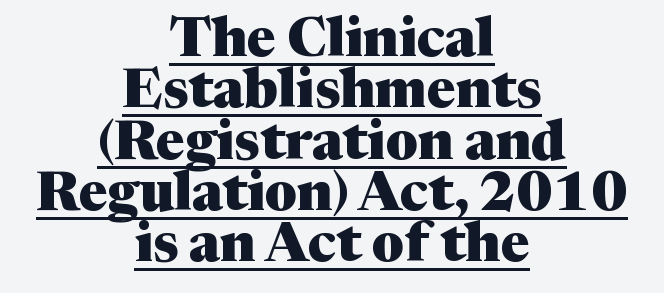
Here the designer chose a conventional face with non-uniform glyph widths. In terms of leading, this rendering errs on the cramped side. The compositor balanced each line on the midline. In designer terms, the underline attribute is active on this setting.
